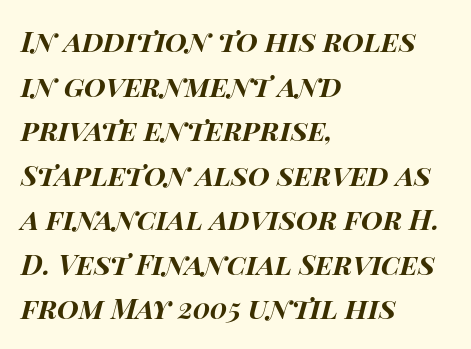
Q: Is the text bold? A: Yes.
Q: Is the text italic (slanted)? A: Yes, it leans right by about 15 degrees.
Q: Is the text underlined? A: No.
Q: How is the paragraph aligned? A: Left-aligned.
Q: Is the spacing between letters normal or unusually wide? A: Normal.
Q: Is the spacing between lines tight, normal or loose? A: Normal.
Q: Width (condensed, normal, or wide)? A: Wide.
Q: Stroke contrast? A: High.
Q: x-height? A: Large.
Q: Monospaced? A: No.
